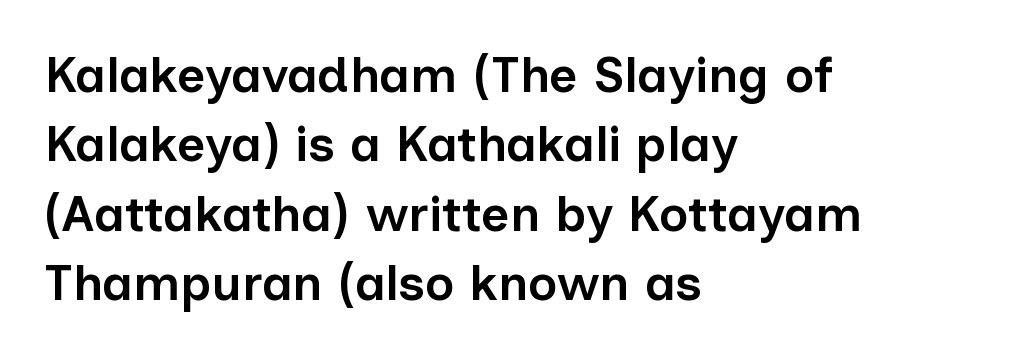
The image shows 50 px semibold sans-serif type, upright; set left-aligned, normal line spacing (1.39x), normal letter spacing, not underlined; low stroke contrast and a medium x-height.
